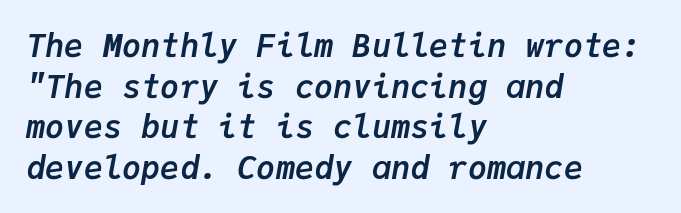
The face used here has a pronounced slope to its letters. Here the glyphs are tracked normally, forming tight word shapes. Each glyph is drawn with heavy, bold strokes. Alignment: flush left. How would I describe the line gaps? Plain and ordinary.
